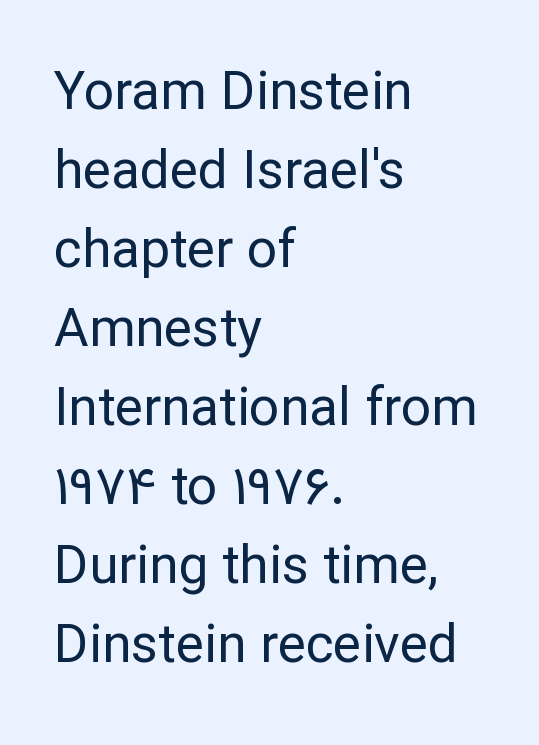
{"serif": "no", "italic": "no", "bold": "no", "weight": "regular", "width": "normal", "stroke_contrast": "low", "x_height": "medium", "monospaced": "no", "underline": "no", "align": "left", "line_spacing": "normal", "line_spacing_ratio": 1.49, "letter_spacing": "normal", "letter_spacing_em": 0.0, "glyph_px": 53}
